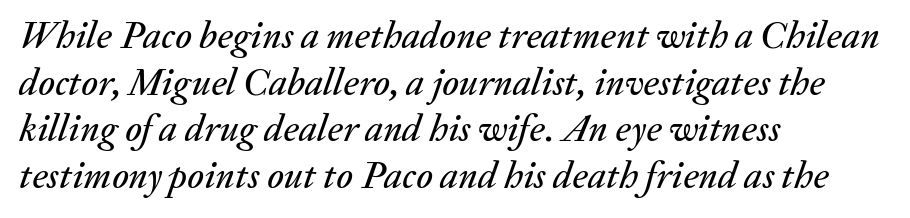
The zone under the glyphs is completely vacant. The passage shown has conventional tracking throughout. The glyphs look as if they've been sheared to an angle. Proportional: the letters do not fall into vertical columns.
